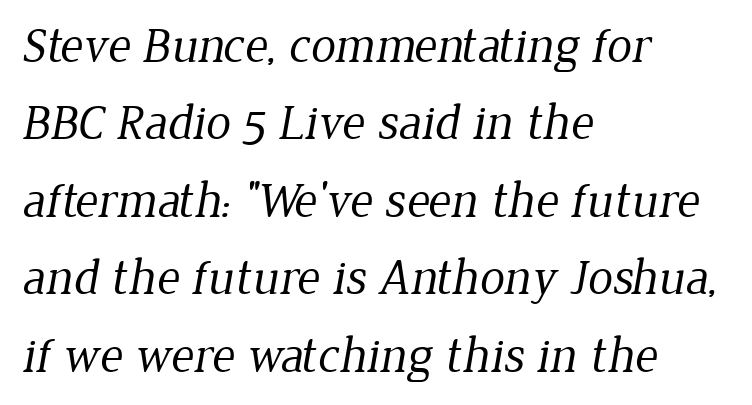
The typeface chosen for these lines features serifs. Nothing unusual about the tracking: characters are spaced as the font intends. The font is comparable to plain body text, perhaps lighter. The face used here is proportionally spaced, like ordinary book or web type. Regarding leading, the lines here are spaced in the standard way.
